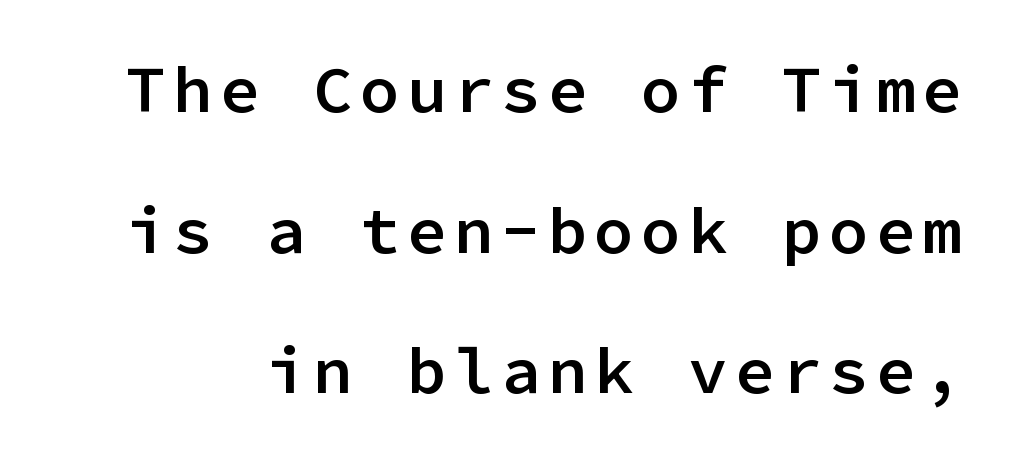
The face used here is a semibold: visibly heavier than regular, lighter than bold. Vertically, the passage feels expansive, rows floating well apart. This sample uses a sans-serif face. The typography opts for an upright posture over an oblique one. Looks like terminal output: every glyph gets an equal slot. A clean baseline with only descenders dipping below it.
